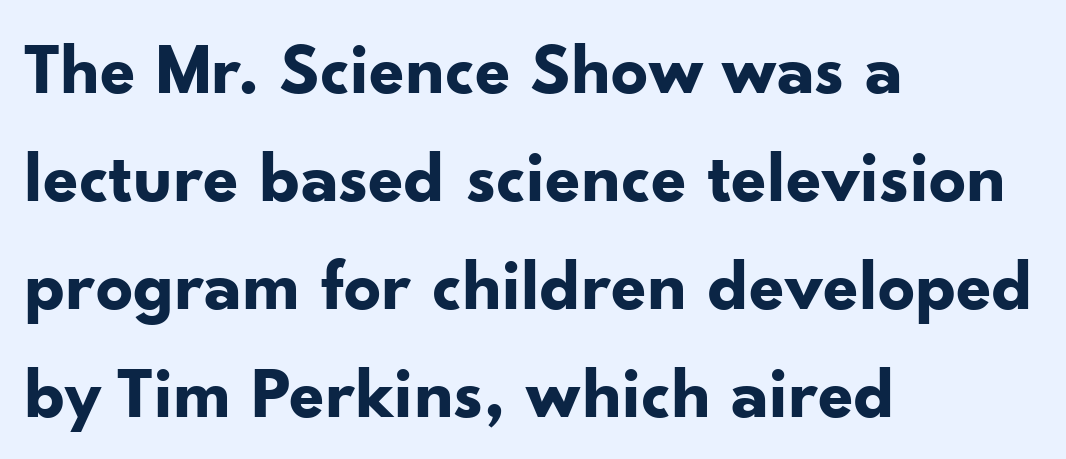
The image shows 73 px bold sans-serif type, upright; set left-aligned, normal line spacing (1.48x), normal letter spacing, not underlined; low stroke contrast and a small x-height.
